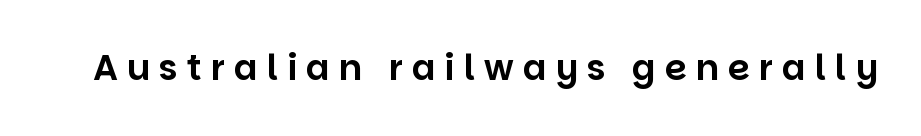
{"serif": "no", "italic": "no", "width": "normal", "stroke_contrast": "low", "x_height": "large", "monospaced": "no", "underline": "no", "letter_spacing": "wide", "letter_spacing_em": 0.26, "glyph_px": 35}
